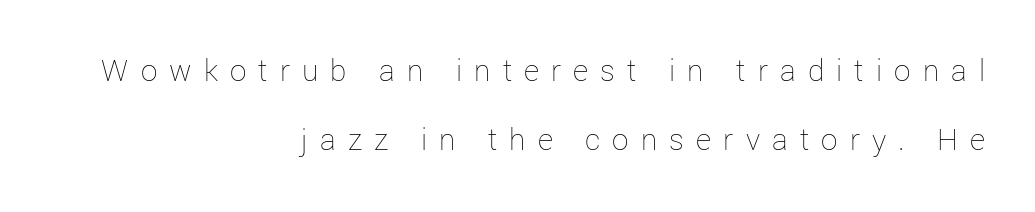
How are the letters spaced? Widely, with obvious added tracking. Here the designer chose a conventional face with non-uniform glyph widths. The baseline area is clear. The rendering anchors every line to the right-hand side. Vertically, the passage feels expansive, rows floating well apart. Do the letters lean? They stand straight.
